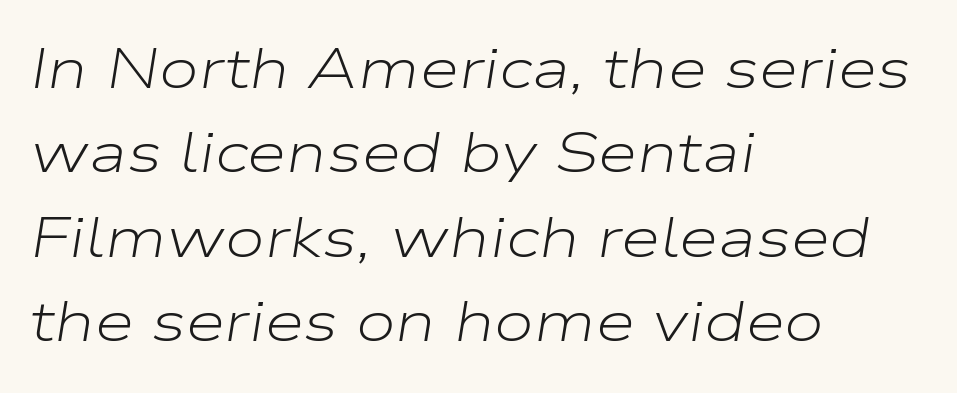
{"italic": "yes", "lean": "right", "slant_degrees": 9, "bold": "no", "weight": "light", "width": "wide", "stroke_contrast": "low", "x_height": "medium", "monospaced": "no", "underline": "no", "align": "left", "line_spacing": "normal", "line_spacing_ratio": 1.48, "letter_spacing": "normal", "letter_spacing_em": 0.0, "glyph_px": 57}
